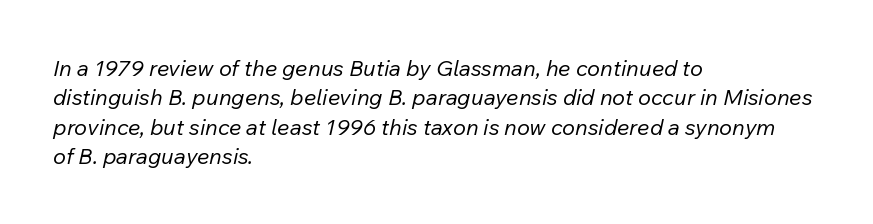
Q: Is the text bold? A: No.
Q: Is the text italic (slanted)? A: Yes, it leans right by about 12 degrees.
Q: Is the text underlined? A: No.
Q: How is the paragraph aligned? A: Left-aligned.
Q: Is the spacing between letters normal or unusually wide? A: Normal.
Q: Is the spacing between lines tight, normal or loose? A: Normal.
